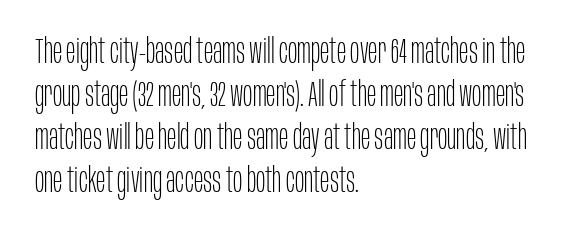
Q: Is the text bold? A: No.
Q: Is the text italic (slanted)? A: No, it is upright.
Q: Is the typeface a serif or a sans-serif typeface? A: Sans-serif.
Q: Is the text underlined? A: No.
Q: How is the paragraph aligned? A: Left-aligned.
Q: Is the spacing between letters normal or unusually wide? A: Normal.
Q: Width (condensed, normal, or wide)? A: Condensed.
Q: Stroke contrast? A: Low.
Q: x-height? A: Large.
Q: Monospaced? A: No.
